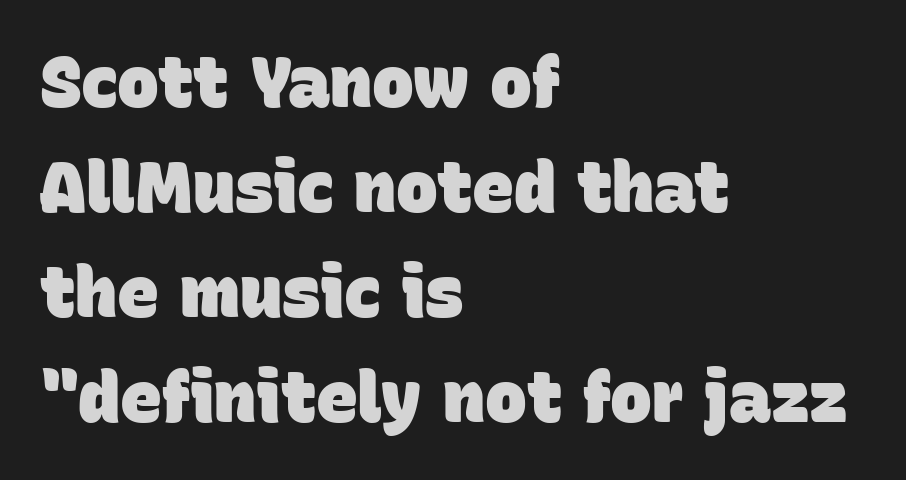
This is sans-serif lettering, the kind often seen on screens and signage. Character widths vary here, with narrow letters taking less room than wide ones. Successive baselines arrive at the customary interval. Pretty heavy lettering here — definitely bold.
